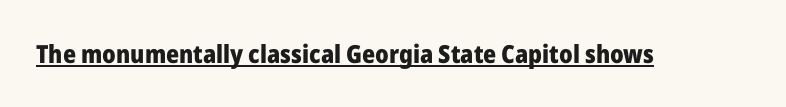
The face used here appears with an underline applied. Nope, not italic — everything's standing straight. This is heavy type, rendered in bold. Nobody touched the tracking dial on this one.
